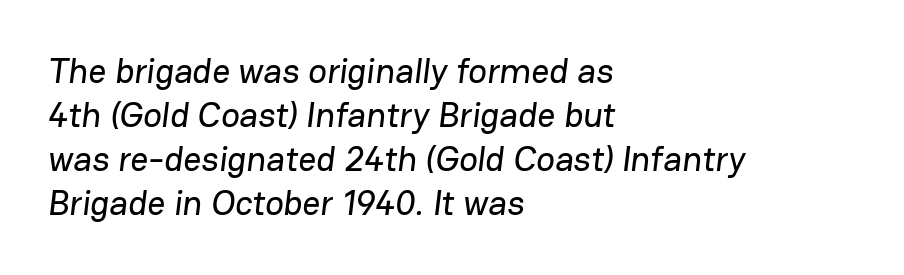
Q: Is the typeface a serif or a sans-serif typeface? A: Sans-serif.
Q: Is the text underlined? A: No.
Q: How is the paragraph aligned? A: Left-aligned.
Q: Is the spacing between letters normal or unusually wide? A: Normal.
Q: Is the spacing between lines tight, normal or loose? A: Normal.
Q: Width (condensed, normal, or wide)? A: Normal.
Q: Stroke contrast? A: Low.
Q: x-height? A: Medium.
Q: Monospaced? A: No.
